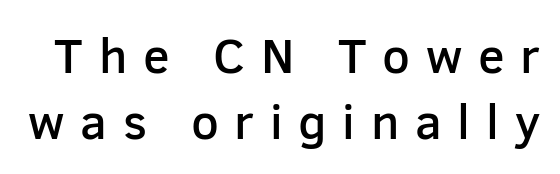
The image shows 49 px semibold sans-serif type, upright; set normal line spacing (1.35x), unusually wide letter spacing (+0.32 em), not underlined; low stroke contrast and a medium x-height.
